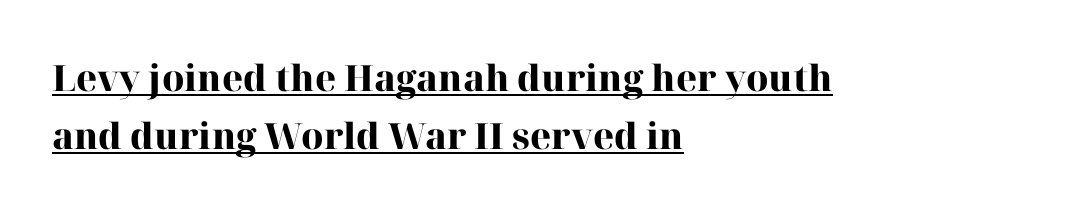
{"serif": "yes", "italic": "no", "bold": "yes", "weight": "heavy", "width": "normal", "stroke_contrast": "high", "x_height": "medium", "monospaced": "no", "underline": "yes", "align": "left", "line_spacing": "normal", "line_spacing_ratio": 1.61, "letter_spacing": "normal", "letter_spacing_em": 0.0, "glyph_px": 36}
